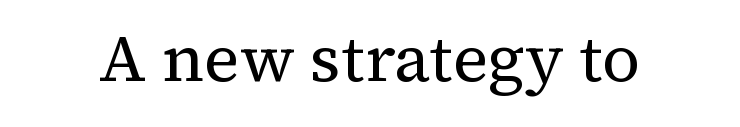
{"serif": "yes", "italic": "no", "bold": "no", "weight": "regular", "width": "normal", "stroke_contrast": "medium", "x_height": "medium", "monospaced": "no", "underline": "no", "letter_spacing": "normal", "letter_spacing_em": 0.0, "glyph_px": 66}
